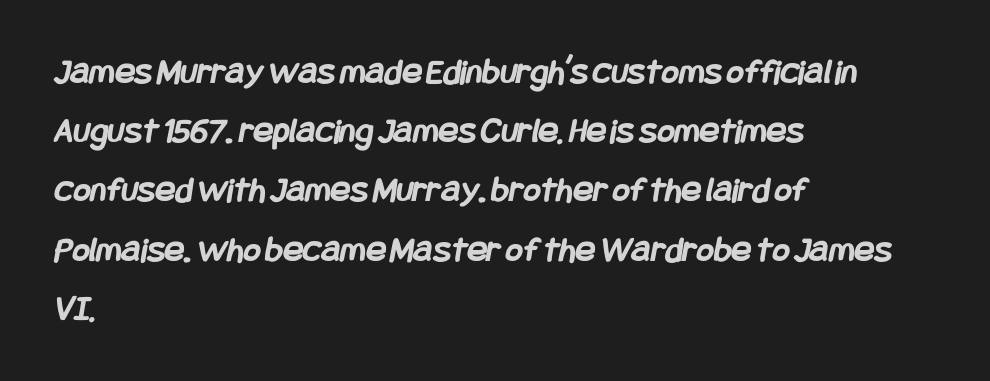
How would I describe the line gaps? Plain and ordinary. Words float on clear page, feet unadorned. Does extra space separate the letters? No, they use regular spacing. Observe the absence of serifs on each vertical stroke in this sample. The paragraph shown leans on its left margin. Its strokes are broad and dark, the hallmark of bold type.
